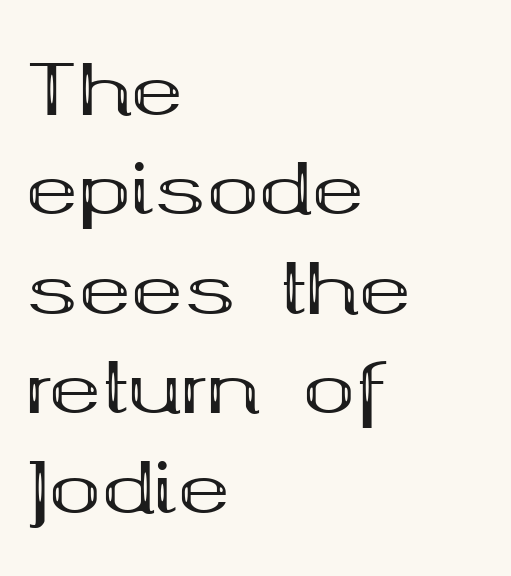
Q: Is the text bold? A: Yes.
Q: Is the text italic (slanted)? A: No, it is upright.
Q: Is the typeface a serif or a sans-serif typeface? A: Serif.
Q: Is the text underlined? A: No.
Q: How is the paragraph aligned? A: Left-aligned.
Q: Is the spacing between letters normal or unusually wide? A: Normal.
Q: Is the spacing between lines tight, normal or loose? A: Normal.
Q: Width (condensed, normal, or wide)? A: Wide.
Q: Stroke contrast? A: Medium.
Q: x-height? A: Medium.
Q: Monospaced? A: No.
